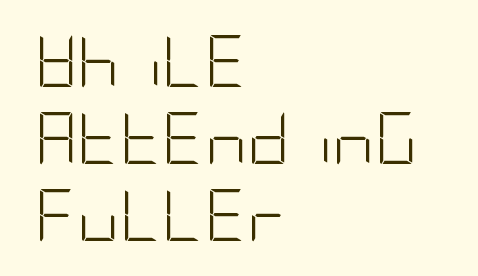
The image shows 52 px light, condensed sans-serif type, upright; set left-aligned, normal line spacing (1.48x), normal letter spacing, not underlined; low stroke contrast and a large x-height.
